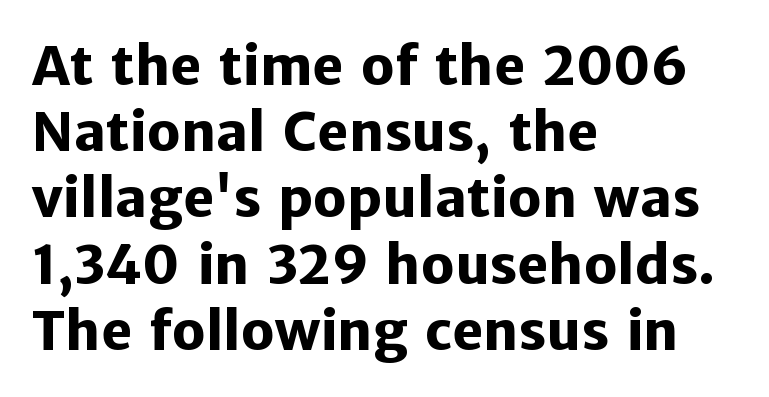
Q: Is the text bold? A: Yes.
Q: Is the text italic (slanted)? A: No, it is upright.
Q: Is the typeface a serif or a sans-serif typeface? A: Sans-serif.
Q: Is the text underlined? A: No.
Q: How is the paragraph aligned? A: Left-aligned.
Q: Is the spacing between letters normal or unusually wide? A: Normal.
Q: Is the spacing between lines tight, normal or loose? A: Normal.
Q: Width (condensed, normal, or wide)? A: Normal.
Q: Stroke contrast? A: Low.
Q: x-height? A: Medium.
Q: Monospaced? A: No.
